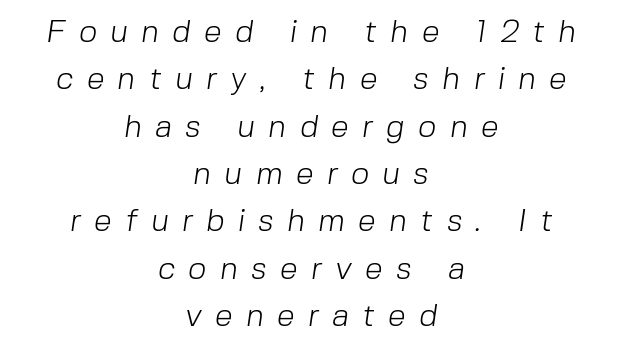
Looks like regular typesetting: each glyph gets only the width it needs. Does the type have serifs? No, each stem ends abruptly. The passage shown has open, widely tracked lettering throughout. Ink coverage per letter is moderate at most. A typesetter would call this leading conventional body-copy spacing.
